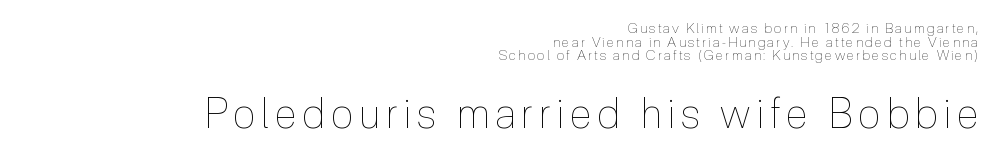
{"italic": "no", "bold": "no", "weight": "thin", "width": "condensed", "x_height": "medium", "monospaced": "no", "underline": "no", "align": "right", "line_spacing": "tight", "line_spacing_ratio": 0.97, "larger_block": "second", "size_ratio": 2.93, "glyph_px": 41}
